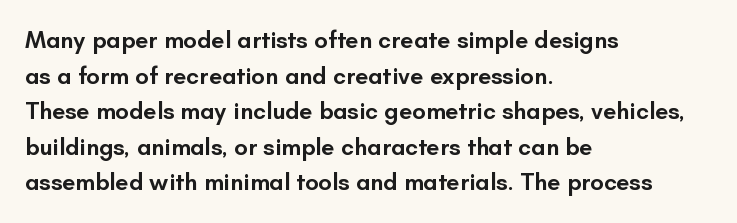
Q: Is the text bold? A: Semi-bold.
Q: Is the text italic (slanted)? A: No, it is upright.
Q: Is the text underlined? A: No.
Q: How is the paragraph aligned? A: Left-aligned.
Q: Is the spacing between letters normal or unusually wide? A: Normal.
Q: Is the spacing between lines tight, normal or loose? A: Normal.
